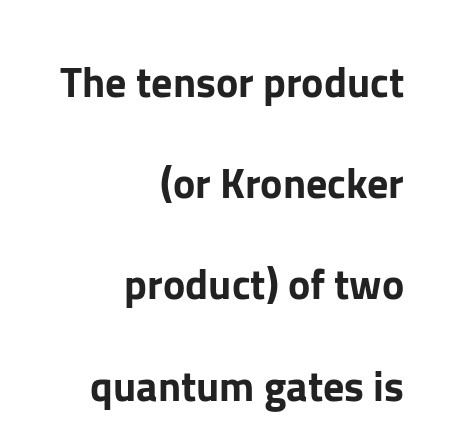
{"serif": "no", "italic": "no", "width": "normal", "stroke_contrast": "low", "x_height": "medium", "monospaced": "no", "underline": "no", "align": "right", "line_spacing": "loose", "line_spacing_ratio": 2.41, "letter_spacing": "normal", "letter_spacing_em": 0.0, "glyph_px": 42}
